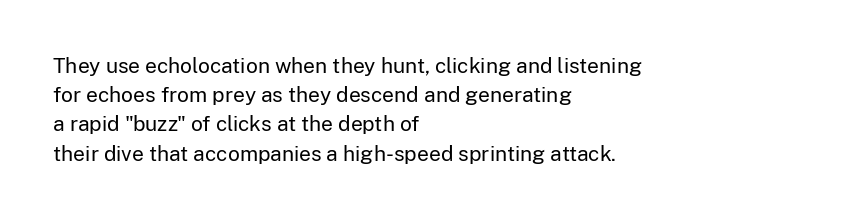
Tracking here is standard; glyphs follow each other at the usual distance. Heft: none added — not bold. These lines are set flush left with a ragged right edge. The letters stand straight up with perfectly vertical stems. Has an underline been added? It has not.
